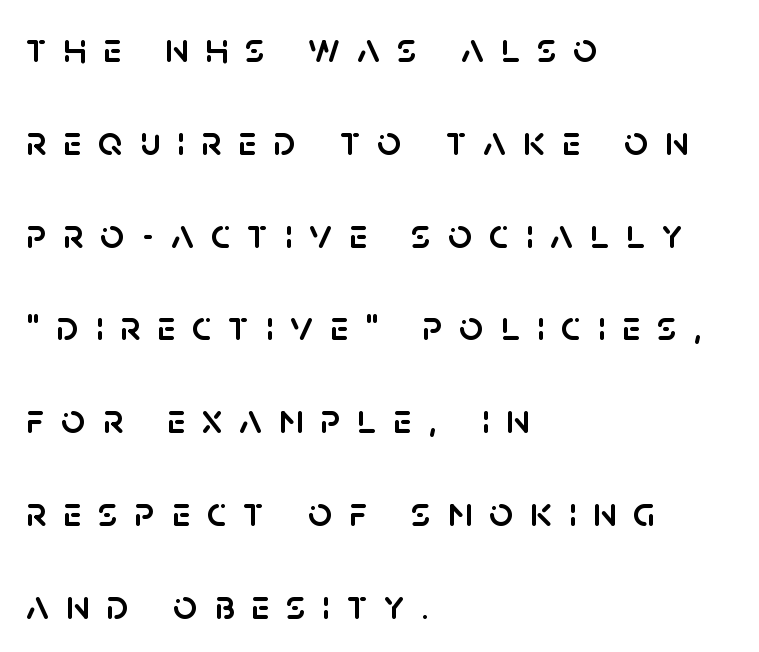
The image shows 42 px sans-serif type, upright; set left-aligned, loose line spacing (2.21x), unusually wide letter spacing (+0.4 em), not underlined; low stroke contrast and a large x-height.
